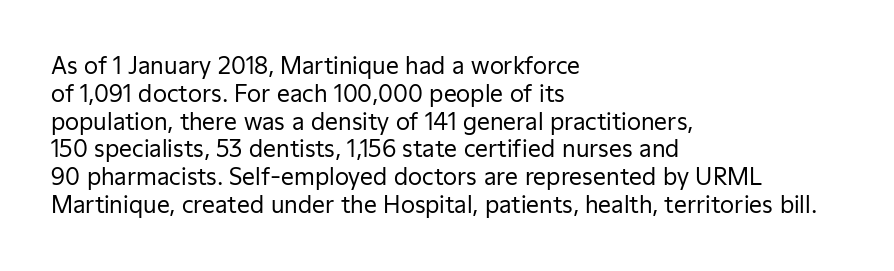
Italic: no, the glyphs are upright roman. Typeset ragged right — the left edge is the straight one. The gaps between neighbouring characters are ordinary and unremarkable. No letter is thick-stroked: the sample isn't bold. Lines of text with bare space underneath.
